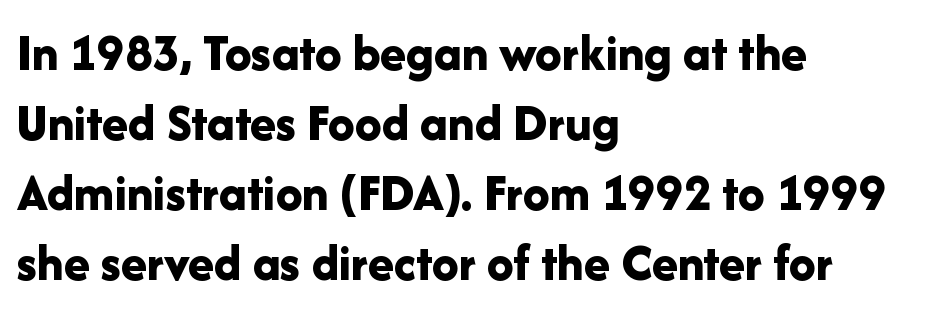
The image shows 53 px bold sans-serif type, upright; set left-aligned, normal line spacing (1.32x), normal letter spacing, not underlined; low stroke contrast and a medium x-height.
